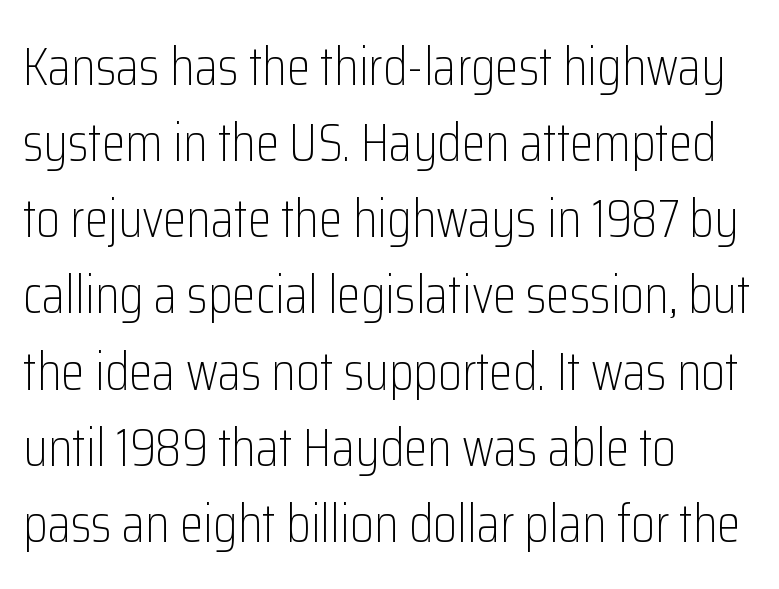
The image shows 54 px light, condensed sans-serif type, upright; set left-aligned, normal line spacing (1.41x), normal letter spacing, not underlined; low stroke contrast and a medium x-height.
